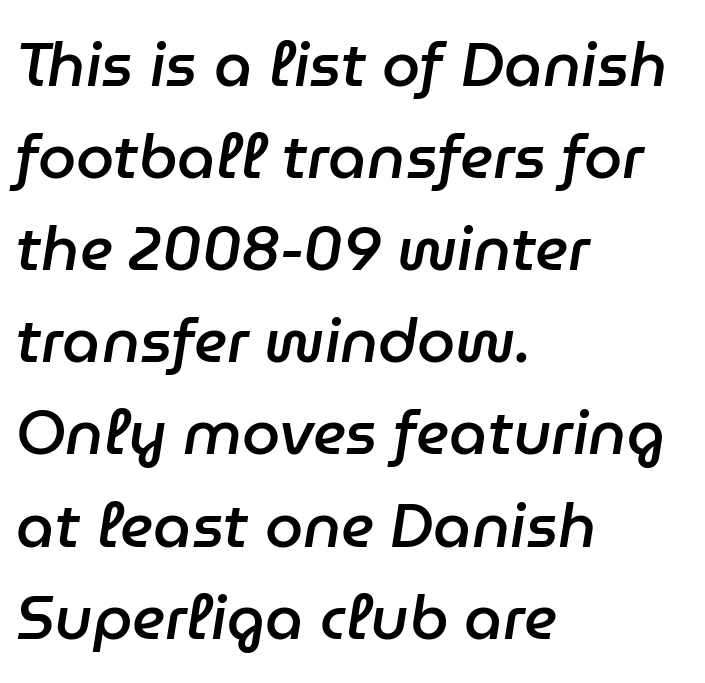
{"italic": "yes", "lean": "right", "slant_degrees": 9, "bold": "semi", "weight": "semibold", "width": "normal", "stroke_contrast": "low", "x_height": "medium", "monospaced": "no", "underline": "no", "align": "left", "line_spacing": "normal", "line_spacing_ratio": 1.51, "letter_spacing": "normal", "letter_spacing_em": 0.0, "glyph_px": 61}
